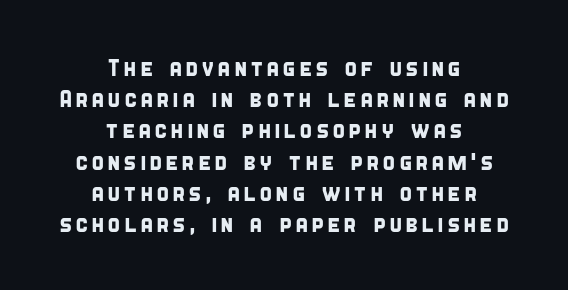
{"underline": "no", "align": "center", "line_spacing": "normal", "line_spacing_ratio": 1.3, "glyph_px": 24}
